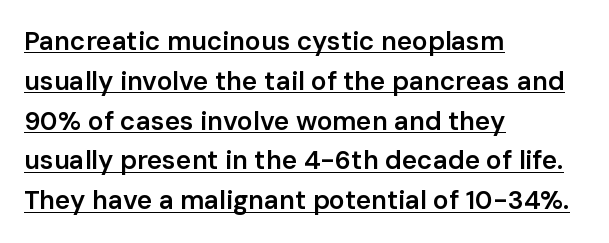
If you drew a ruler down the left edge, every line would touch it. There is no visible air inserted between adjacent glyphs. Quick note: interline space is typical. Do the letters lean? They stand straight.
